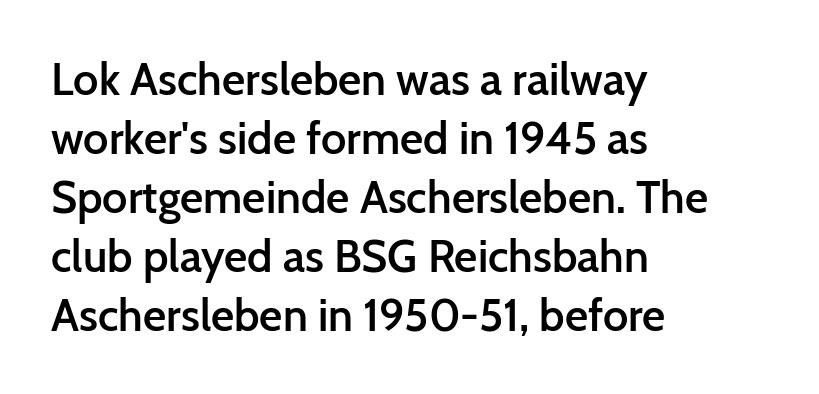
Q: Is the text bold? A: Semi-bold.
Q: Is the text italic (slanted)? A: No, it is upright.
Q: Is the typeface a serif or a sans-serif typeface? A: Sans-serif.
Q: Is the text underlined? A: No.
Q: How is the paragraph aligned? A: Left-aligned.
Q: Is the spacing between letters normal or unusually wide? A: Normal.
Q: Is the spacing between lines tight, normal or loose? A: Normal.
Q: Width (condensed, normal, or wide)? A: Normal.
Q: Stroke contrast? A: Low.
Q: x-height? A: Medium.
Q: Monospaced? A: No.
